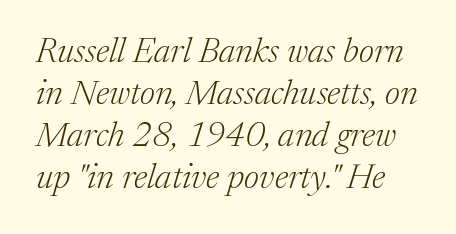
{"serif": "yes", "italic": "yes", "lean": "right", "slant_degrees": 17, "bold": "no", "weight": "light", "width": "normal", "stroke_contrast": "medium", "x_height": "medium", "monospaced": "no", "underline": "no", "line_spacing_ratio": 1.2, "letter_spacing": "normal", "letter_spacing_em": 0.0, "glyph_px": 35}
